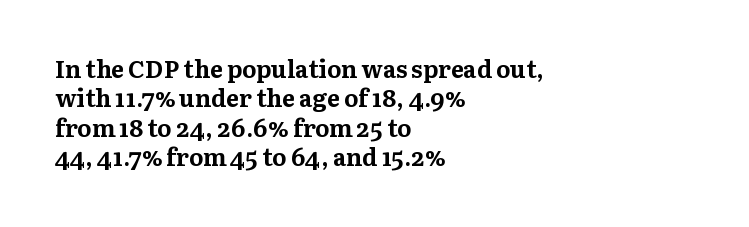
{"italic": "no", "bold": "yes", "underline": "no", "align": "left", "line_spacing_ratio": 1.22, "letter_spacing": "normal", "letter_spacing_em": 0.0, "glyph_px": 24}
